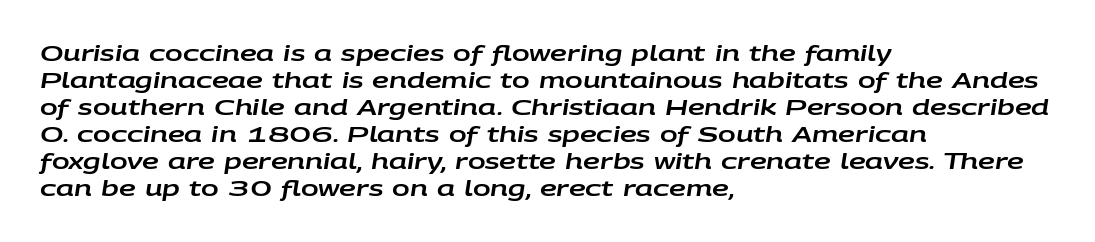
Notice how the passage keeps a crisp vertical edge on the left only. These lines sit exactly where default settings would place them. If you drew a line through each stem, it would be angled. Each row of text sits above clean, open space. What stands out about the letter spacing? Nothing — it is the standard amount.
